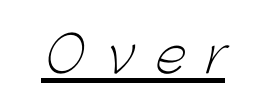
The image shows 50 px light sans-serif type; set unusually wide letter spacing (+0.42 em), underlined; low stroke contrast and a medium x-height.
